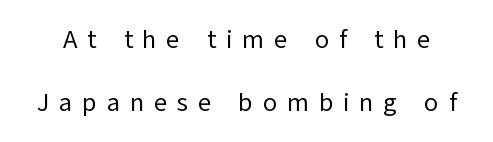
{"italic": "no", "bold": "no", "underline": "no", "line_spacing": "loose", "line_spacing_ratio": 2.41, "letter_spacing": "wide", "letter_spacing_em": 0.37, "glyph_px": 26}
